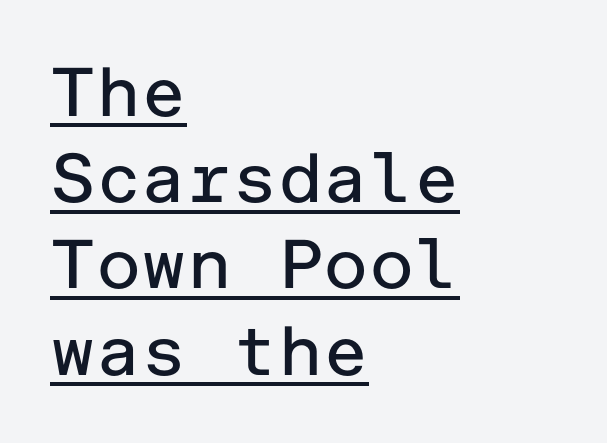
{"serif": "no", "italic": "no", "bold": "no", "weight": "regular", "width": "normal", "stroke_contrast": "low", "x_height": "medium", "underline": "yes", "align": "left", "line_spacing": "normal", "line_spacing_ratio": 1.25, "letter_spacing": "normal", "letter_spacing_em": 0.0, "glyph_px": 69}
